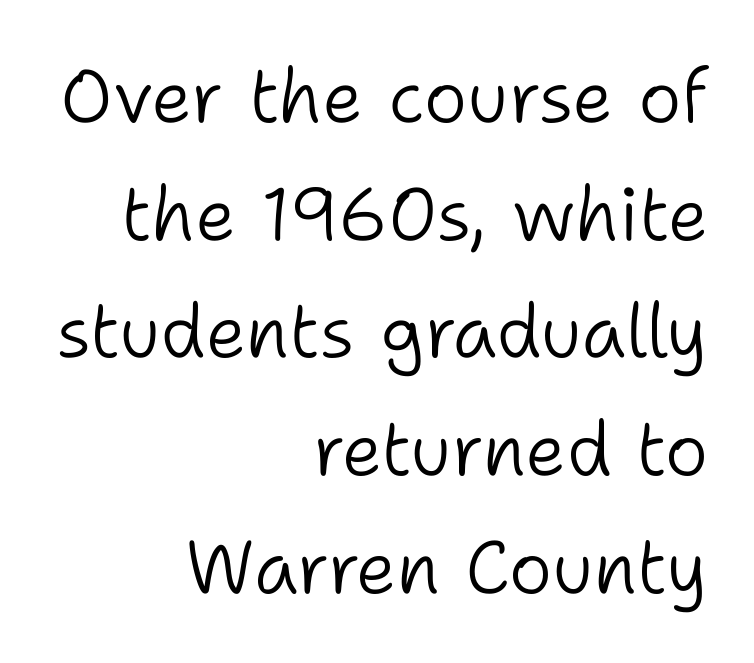
The image shows 74 px light sans-serif type, upright; set right-aligned, normal line spacing (1.59x), normal letter spacing, not underlined; low stroke contrast and a medium x-height.
